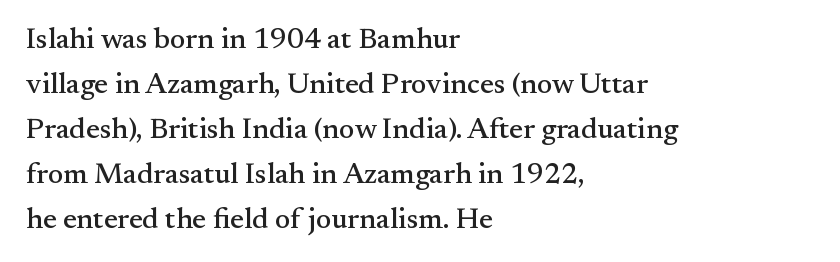
Q: Is the text italic (slanted)? A: No, it is upright.
Q: Is the typeface a serif or a sans-serif typeface? A: Serif.
Q: Is the text underlined? A: No.
Q: How is the paragraph aligned? A: Left-aligned.
Q: Is the spacing between letters normal or unusually wide? A: Normal.
Q: Is the spacing between lines tight, normal or loose? A: Normal.
Q: Width (condensed, normal, or wide)? A: Normal.
Q: Stroke contrast? A: Medium.
Q: x-height? A: Small.
Q: Monospaced? A: No.
